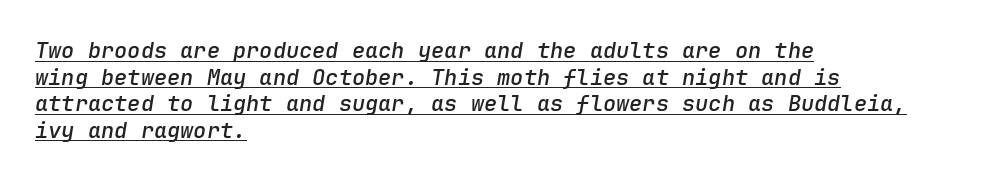
{"italic": "yes", "lean": "right", "slant_degrees": 9, "bold": "semi", "underline": "yes", "align": "left", "line_spacing_ratio": 1.21, "letter_spacing": "normal", "letter_spacing_em": 0.0, "glyph_px": 22}
